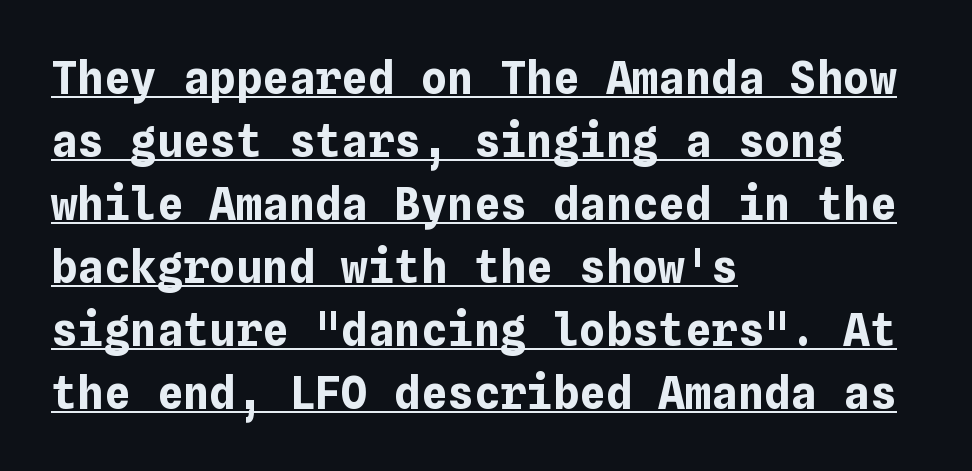
The image shows 44 px bold type, upright; set left-aligned, normal line spacing (1.43x), normal letter spacing, underlined; low stroke contrast and a medium x-height.
